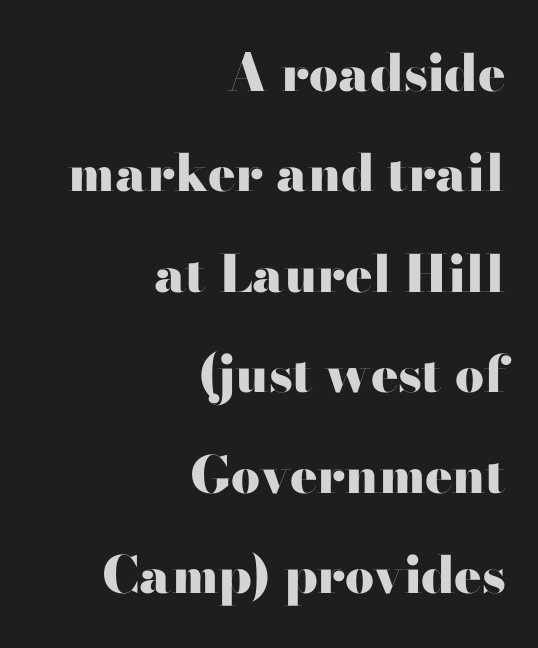
A typesetter would mark this as roman, not italic. Line spacing here is loose. How are the letters spaced? Ordinarily, with no added tracking. The ragged edge is on the left, which tells us the setting is flush right. The type family on display is of the serif kind.
